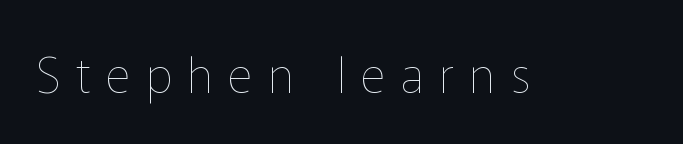
{"italic": "no", "bold": "no", "weight": "thin", "width": "normal", "stroke_contrast": "low", "x_height": "medium", "monospaced": "no", "underline": "no", "letter_spacing": "wide", "letter_spacing_em": 0.31, "glyph_px": 49}
